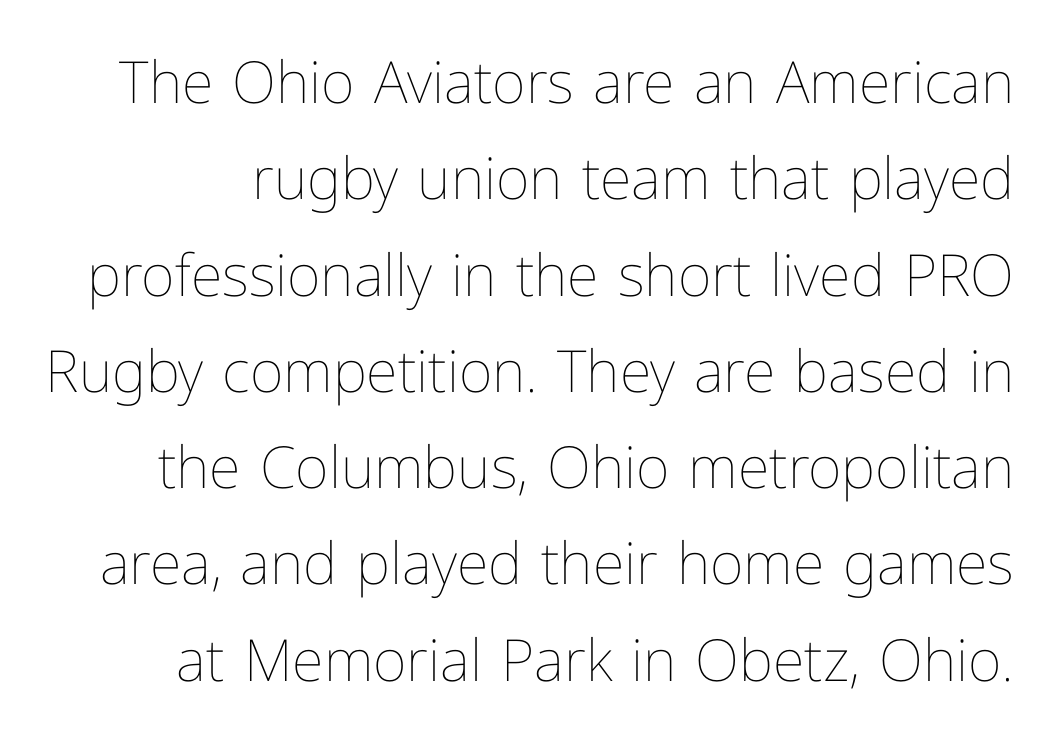
Interline gaps are of average width in this sample. The letters advance in unequal steps, a hallmark of proportional type. This is not heavy type; no bold has been used. Nobody touched the tracking dial on this one. Descenders are the only things crossing below the line.
